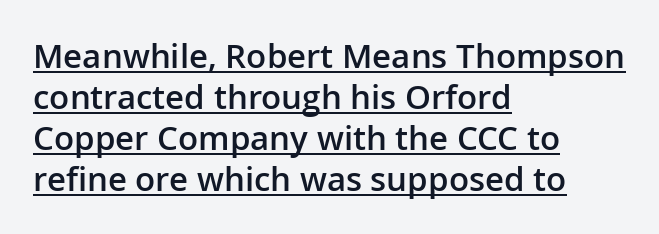
{"serif": "no", "italic": "no", "bold": "semi", "weight": "semibold", "width": "normal", "stroke_contrast": "low", "x_height": "medium", "monospaced": "no", "underline": "yes", "align": "left", "line_spacing_ratio": 1.24, "letter_spacing": "normal", "letter_spacing_em": 0.0, "glyph_px": 33}
